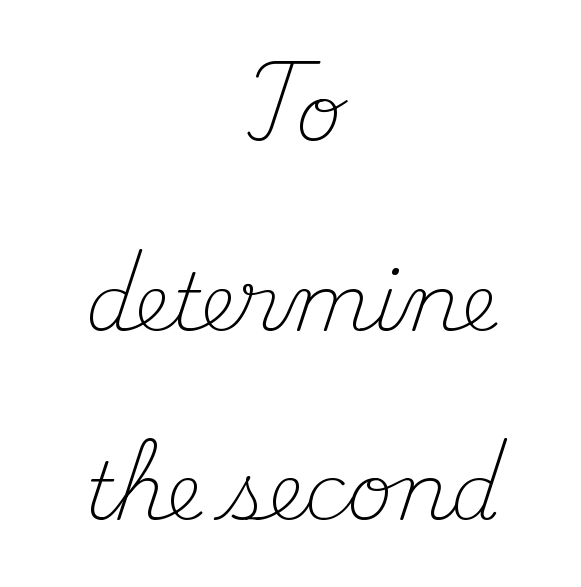
The image shows 79 px light serif type; set centered, loose line spacing (2.4x), normal letter spacing, not underlined; medium stroke contrast and a small x-height.
